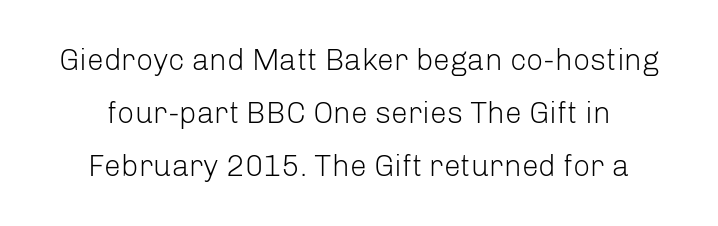
{"serif": "no", "italic": "no", "bold": "no", "weight": "light", "width": "normal", "stroke_contrast": "low", "x_height": "medium", "monospaced": "no", "underline": "no", "line_spacing_ratio": 1.77, "letter_spacing": "normal", "letter_spacing_em": 0.0, "glyph_px": 30}
